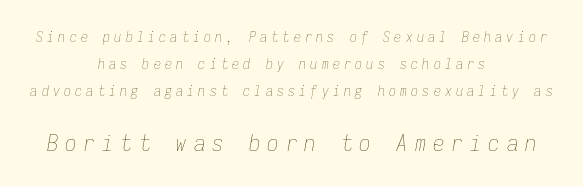
{"italic": "yes", "lean": "right", "slant_degrees": 9, "bold": "no", "underline": "no", "align": "center", "line_spacing": "loose", "line_spacing_ratio": 1.94, "letter_spacing": "wide", "letter_spacing_em": 0.3, "larger_block": "second", "size_ratio": 1.64, "glyph_px": 23}
